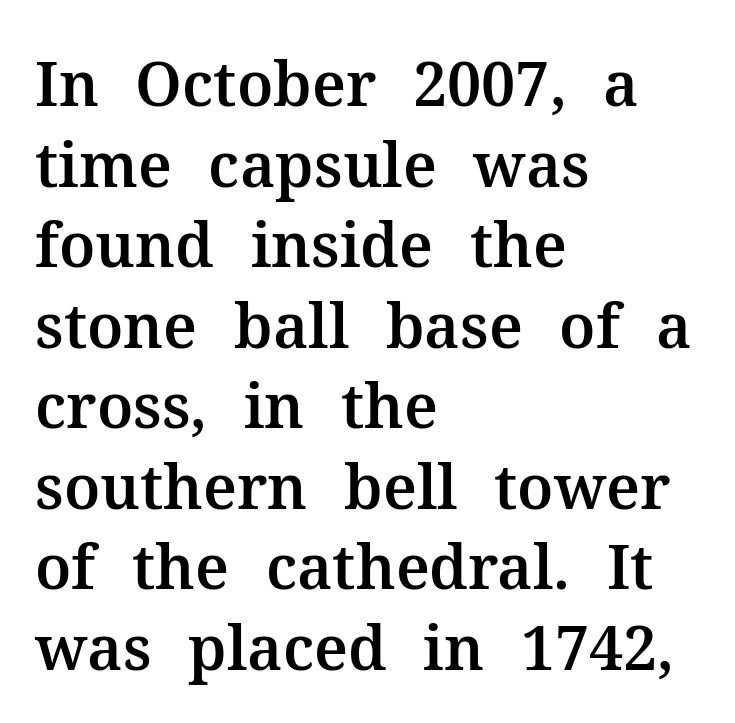
Q: Is the text italic (slanted)? A: No, it is upright.
Q: Is the typeface a serif or a sans-serif typeface? A: Serif.
Q: Is the text underlined? A: No.
Q: How is the paragraph aligned? A: Left-aligned.
Q: Is the spacing between letters normal or unusually wide? A: Normal.
Q: Is the spacing between lines tight, normal or loose? A: Normal.
Q: Width (condensed, normal, or wide)? A: Normal.
Q: Stroke contrast? A: Medium.
Q: x-height? A: Medium.
Q: Monospaced? A: No.
